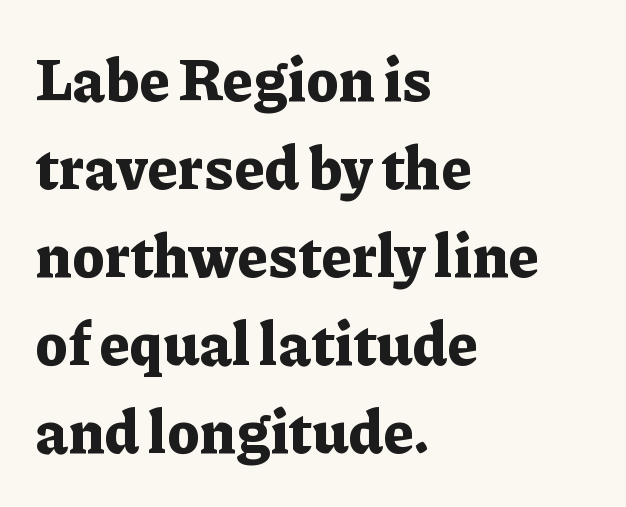
Each letter's strokes conclude with small projecting serifs. The strokes are fattened all the way to bold. This rendering features lettering with no underline. Compared with typical paragraphs, the rows here are spaced about the same. A roman cut, with each character standing at attention. Casual observation: everything's shoved over to the left.
